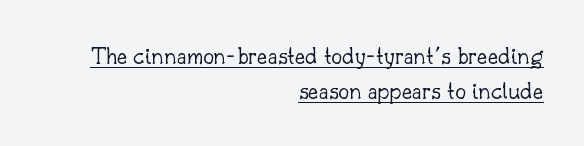
Q: Is the text bold? A: No.
Q: Is the text italic (slanted)? A: No, it is upright.
Q: Is the text underlined? A: Yes.
Q: How is the paragraph aligned? A: Right-aligned.
Q: Is the spacing between letters normal or unusually wide? A: Normal.
Q: Is the spacing between lines tight, normal or loose? A: Normal.
